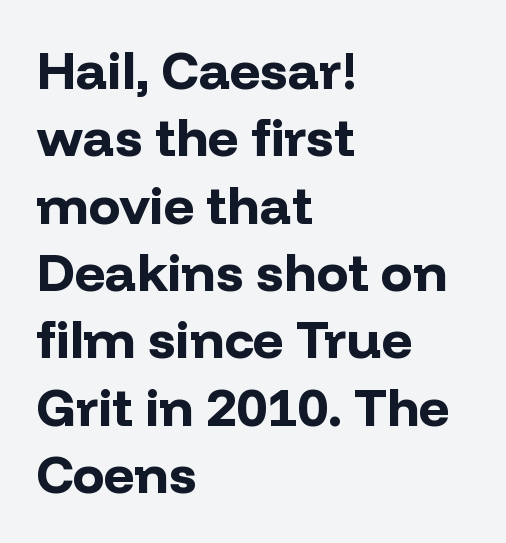
{"serif": "no", "italic": "no", "bold": "yes", "weight": "bold", "width": "normal", "stroke_contrast": "low", "x_height": "medium", "monospaced": "no", "underline": "no", "align": "left", "line_spacing": "normal", "line_spacing_ratio": 1.27, "letter_spacing": "normal", "letter_spacing_em": 0.0, "glyph_px": 53}
